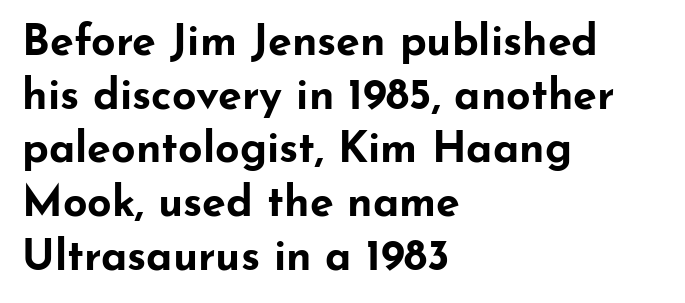
The image shows 43 px bold, wide sans-serif type, upright; set left-aligned, normal line spacing (1.25x), normal letter spacing, not underlined; low stroke contrast and a small x-height.
